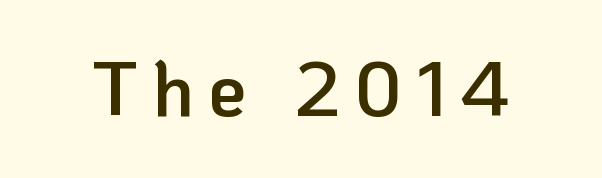
Its strokes are somewhat broadened, the hallmark of semibold type. The rendering shows plain stroke endings on the letterforms — a sans-serif design. Proportional: the letters do not fall into vertical columns. Descender tails drop into unmarked territory. The font's upright variant was chosen for this text.
